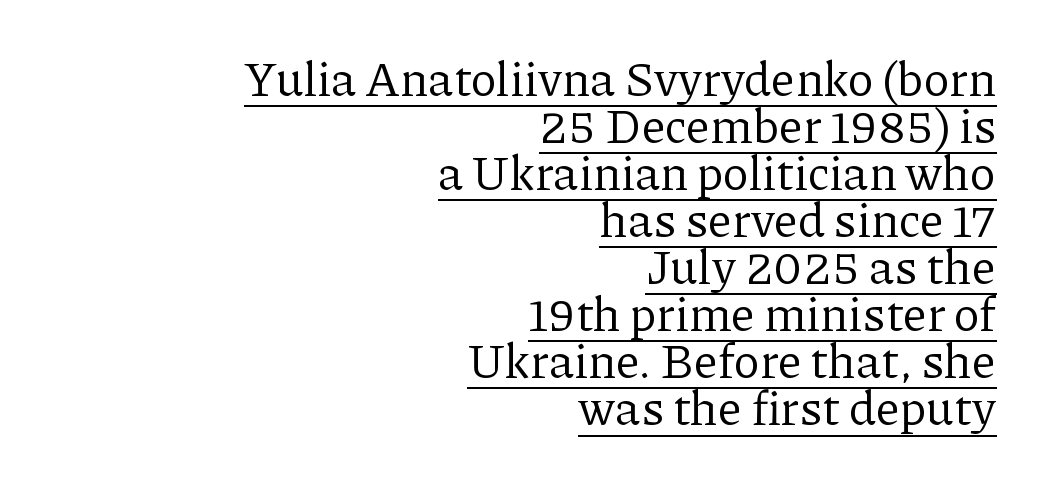
The image shows 48 px regular-weight serif type, upright; set right-aligned, tight line spacing (0.98x), normal letter spacing, underlined; low stroke contrast and a medium x-height.
